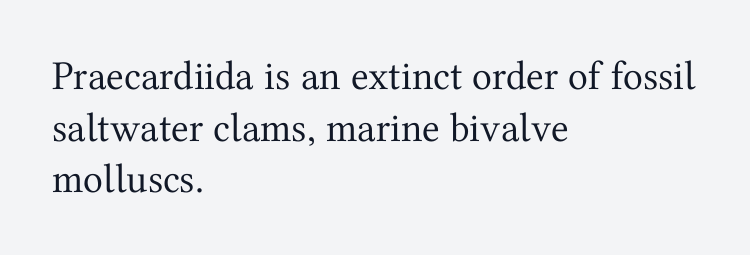
{"serif": "yes", "italic": "no", "bold": "no", "weight": "regular", "width": "normal", "stroke_contrast": "medium", "x_height": "medium", "monospaced": "no", "underline": "no", "align": "left", "line_spacing": "normal", "line_spacing_ratio": 1.26, "letter_spacing": "normal", "letter_spacing_em": 0.0, "glyph_px": 41}
